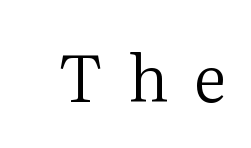
Q: Is the text bold? A: No.
Q: Is the text italic (slanted)? A: No, it is upright.
Q: Is the typeface a serif or a sans-serif typeface? A: Serif.
Q: Is the text underlined? A: No.
Q: Is the spacing between letters normal or unusually wide? A: Unusually wide.
Q: Width (condensed, normal, or wide)? A: Normal.
Q: Stroke contrast? A: Medium.
Q: x-height? A: Medium.
Q: Monospaced? A: No.
